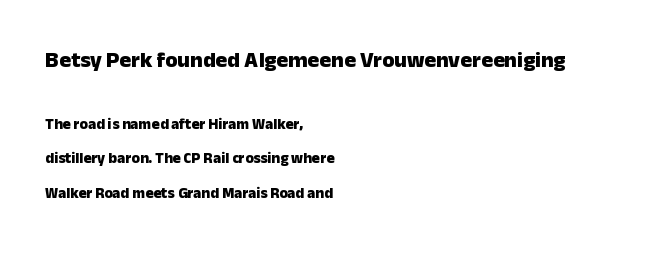
{"italic": "no", "bold": "yes", "underline": "no", "align": "left", "line_spacing": "loose", "line_spacing_ratio": 2.32, "letter_spacing": "normal", "letter_spacing_em": 0.0, "larger_block": "first", "size_ratio": 1.47, "glyph_px": 22}
